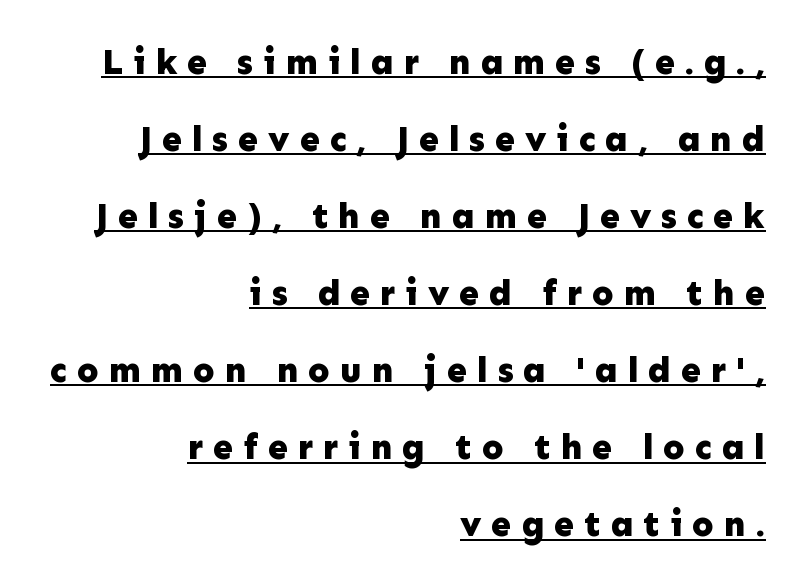
{"serif": "no", "italic": "no", "bold": "yes", "weight": "bold", "width": "normal", "stroke_contrast": "low", "x_height": "medium", "monospaced": "no", "underline": "yes", "align": "right", "line_spacing": "loose", "line_spacing_ratio": 2.14, "letter_spacing": "wide", "letter_spacing_em": 0.27, "glyph_px": 36}
